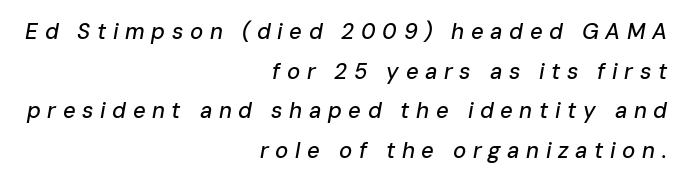
{"italic": "yes", "lean": "right", "slant_degrees": 10, "underline": "no", "align": "right", "line_spacing_ratio": 1.8, "letter_spacing": "wide", "letter_spacing_em": 0.3, "glyph_px": 22}
